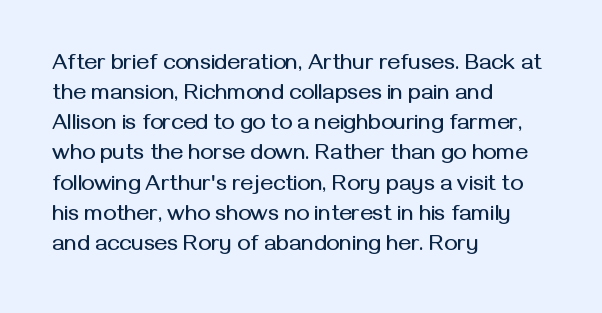
The lettering stays uniformly vertical, giving the passage a roman look. The text block is weighted toward the left margin, trailing off unevenly rightward. A typesetter would call this zero additional tracking. Evenly set lines give the paragraph a standard silhouette.
